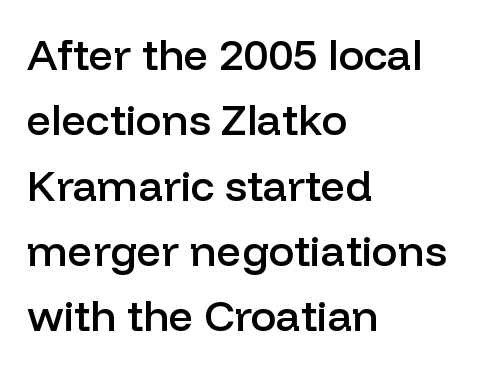
{"serif": "no", "italic": "no", "bold": "semi", "weight": "semibold", "width": "normal", "stroke_contrast": "low", "x_height": "medium", "monospaced": "no", "underline": "no", "align": "left", "line_spacing": "normal", "line_spacing_ratio": 1.52, "letter_spacing": "normal", "letter_spacing_em": 0.0, "glyph_px": 43}
